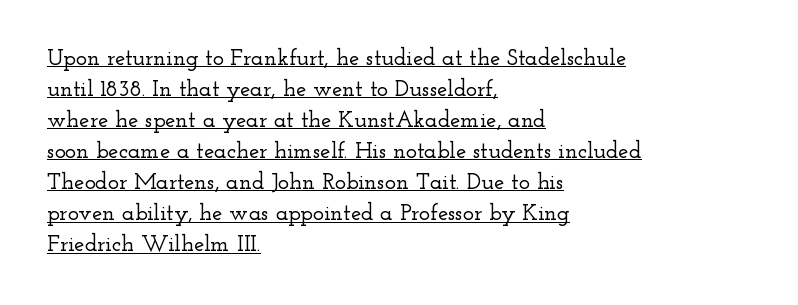
Upright lettering throughout. The rendering uses a moderate line-height, typical for paragraphs. The lines in this sample share a left origin and differ only in where they stop. Look at the tracking — it's just the regular setting, nothing added. Has an underline been added? It has.
